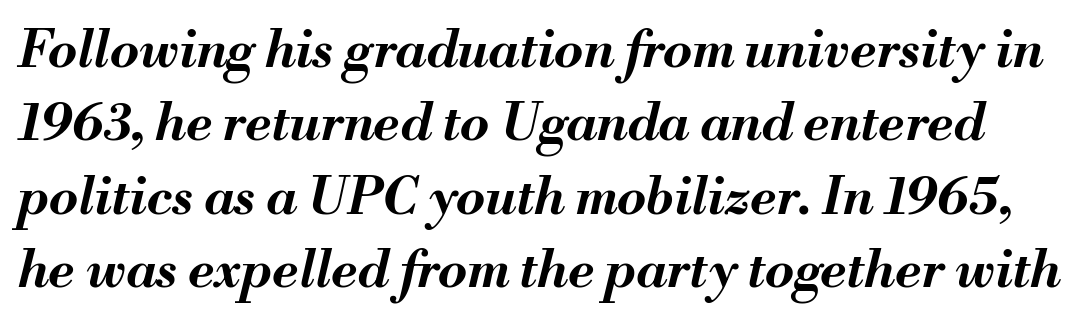
{"italic": "yes", "lean": "right", "slant_degrees": 13, "bold": "yes", "weight": "bold", "width": "normal", "stroke_contrast": "medium", "x_height": "small", "monospaced": "no", "underline": "no", "line_spacing": "normal", "line_spacing_ratio": 1.41, "letter_spacing": "normal", "letter_spacing_em": 0.0, "glyph_px": 52}
